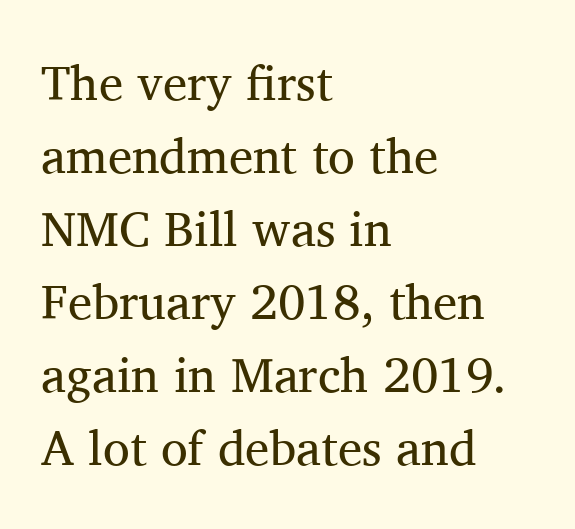
The image shows 49 px regular-weight serif type, upright; set left-aligned, normal line spacing (1.49x), normal letter spacing, not underlined; medium stroke contrast and a medium x-height.
